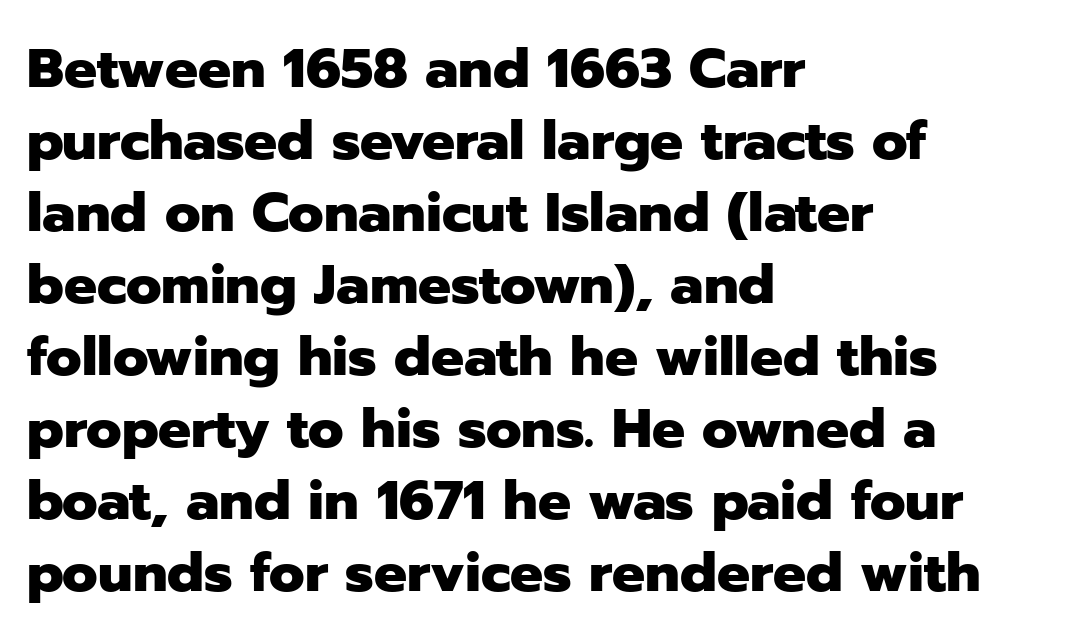
{"serif": "no", "italic": "no", "bold": "yes", "weight": "heavy", "width": "normal", "stroke_contrast": "low", "x_height": "medium", "monospaced": "no", "underline": "no", "align": "left", "line_spacing": "normal", "line_spacing_ratio": 1.31, "letter_spacing": "normal", "letter_spacing_em": 0.0, "glyph_px": 55}
